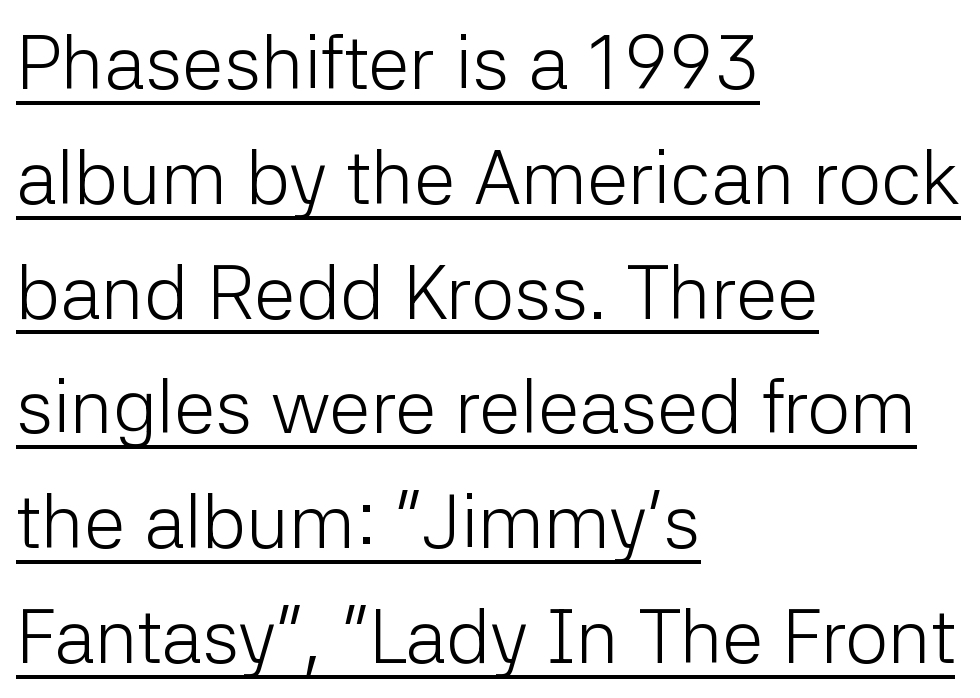
Baseline-to-baseline distance is the conventional proportion of letter height. The weight would be labelled regular, book, light, or lighter still. Emphasis is given by a line drawn under the lettering. The letters advance in unequal steps, a hallmark of proportional type. Observe the absence of serifs on each vertical stroke in this sample.
